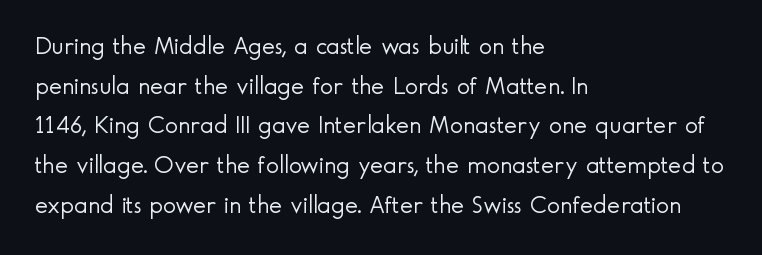
Q: Is the text bold? A: No.
Q: Is the text italic (slanted)? A: No, it is upright.
Q: Is the text underlined? A: No.
Q: How is the paragraph aligned? A: Left-aligned.
Q: Is the spacing between letters normal or unusually wide? A: Normal.
Q: Is the spacing between lines tight, normal or loose? A: Normal.
